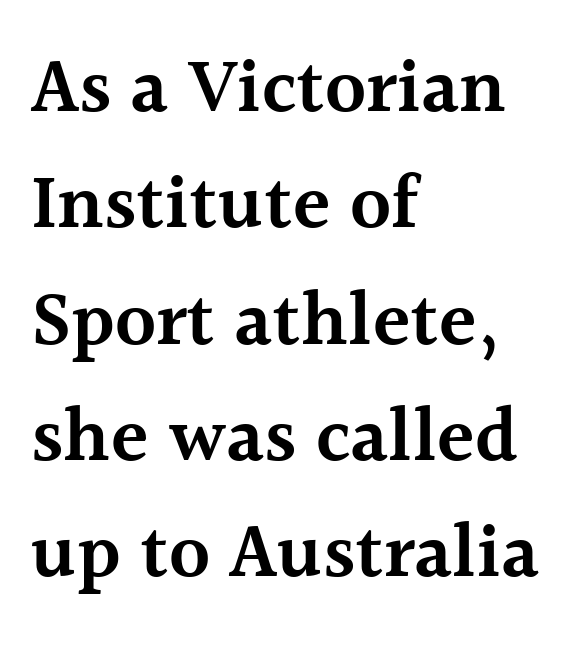
Q: Is the text bold? A: Semi-bold.
Q: Is the text italic (slanted)? A: No, it is upright.
Q: Is the typeface a serif or a sans-serif typeface? A: Serif.
Q: Is the text underlined? A: No.
Q: How is the paragraph aligned? A: Left-aligned.
Q: Is the spacing between letters normal or unusually wide? A: Normal.
Q: Is the spacing between lines tight, normal or loose? A: Normal.
Q: Width (condensed, normal, or wide)? A: Normal.
Q: x-height? A: Medium.
Q: Monospaced? A: No.
